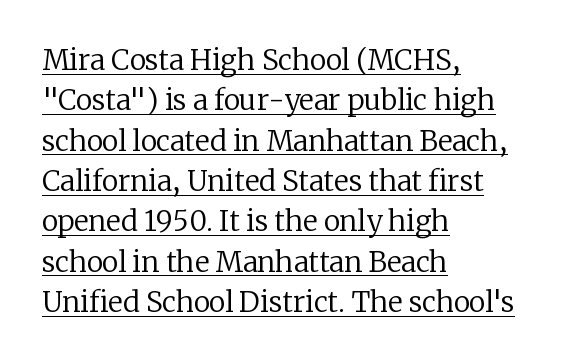
The image shows 28 px regular-weight serif type, upright; set left-aligned, normal line spacing (1.44x), normal letter spacing, underlined; low stroke contrast and a medium x-height.
